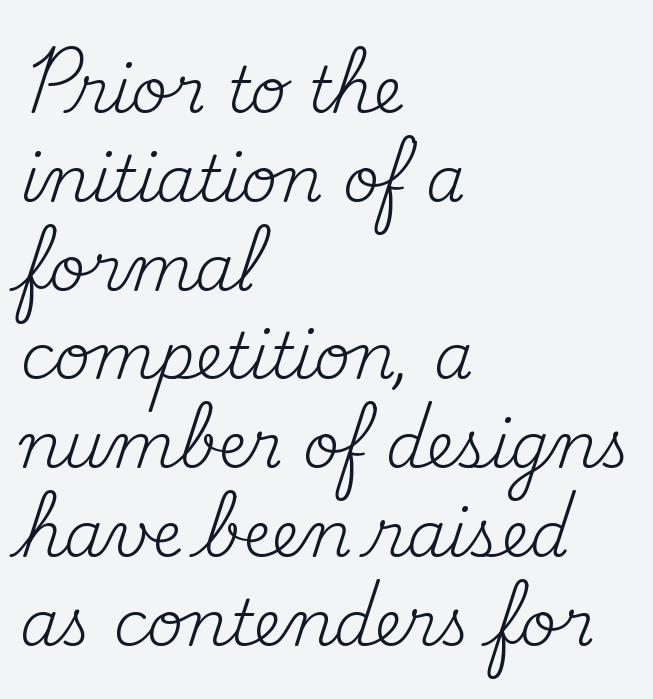
The image shows 63 px regular-weight serif type; set left-aligned, normal line spacing (1.41x), normal letter spacing, not underlined; medium stroke contrast and a small x-height.
